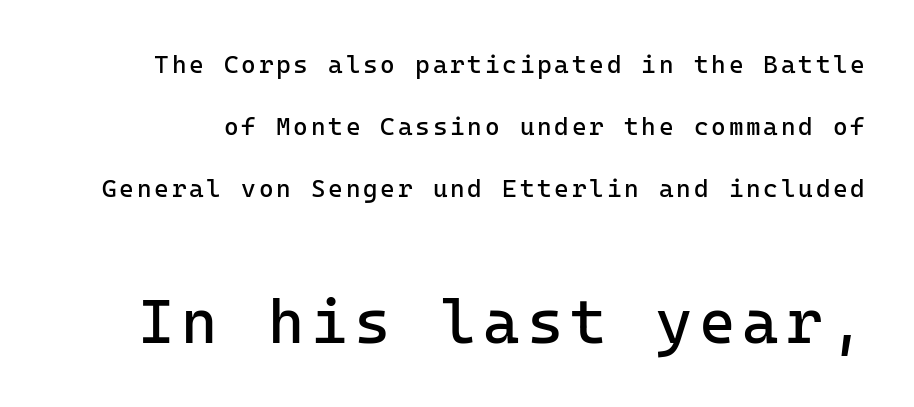
Here the designer chose a console-style face with uniform glyph widths. In terms of letterform style, serifs are entirely absent. Anything drawn beneath the words? Only blank space. The letterforms sit at book weight or below. Vertical spacing — loose.
